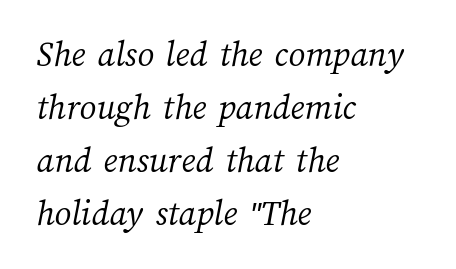
Character widths vary here, with narrow letters taking less room than wide ones. Underlining? Definitely not there. The line-height multiplier appears to be the usual default. Does extra space separate the letters? No, they use regular spacing. Heft: none added — not bold. Alignment: flush left.
